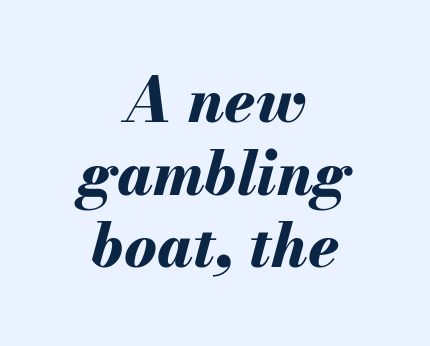
The image shows 61 px bold type, italic (leaning right); set centered, line spacing 1.19x, normal letter spacing, not underlined; medium stroke contrast and a small x-height.
